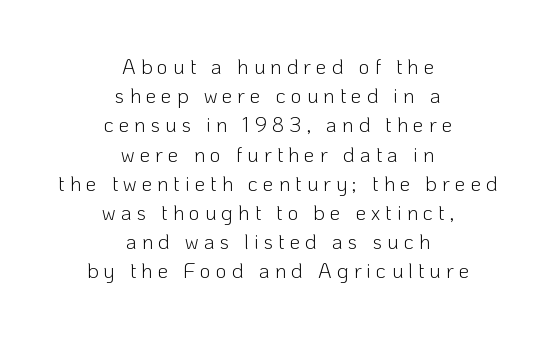
Typeset on center — no edge is straight. Posture: straight, roman, zero tilt. The passage shown stacks its lines at a standard gap. A bare baseline throughout the passage. Vertical stems look standard width or narrower in stroke.
